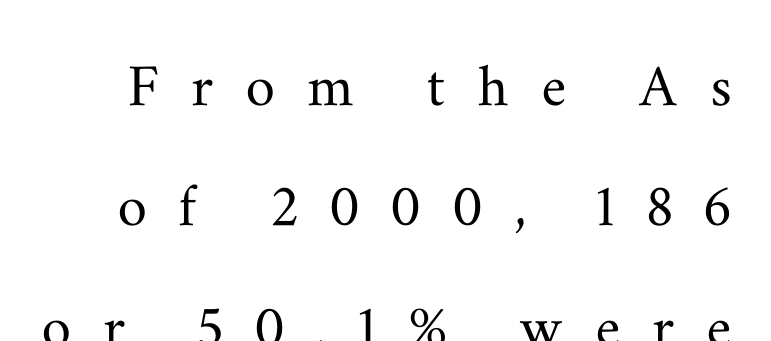
The image shows 73 px wide serif type, upright; set normal line spacing (1.65x), unusually wide letter spacing (+0.44 em), not underlined; medium stroke contrast and a small x-height.
